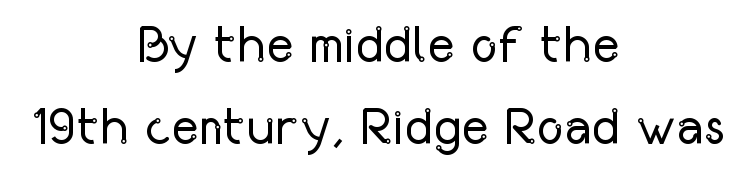
Q: Is the text bold? A: No.
Q: Is the text italic (slanted)? A: No, it is upright.
Q: Is the typeface a serif or a sans-serif typeface? A: Sans-serif.
Q: Is the text underlined? A: No.
Q: How is the paragraph aligned? A: Centered.
Q: Is the spacing between letters normal or unusually wide? A: Normal.
Q: Is the spacing between lines tight, normal or loose? A: Normal.
Q: Width (condensed, normal, or wide)? A: Condensed.
Q: Stroke contrast? A: Low.
Q: x-height? A: Medium.
Q: Monospaced? A: No.
